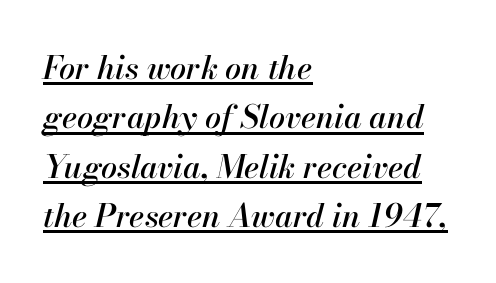
Q: Is the text italic (slanted)? A: Yes, it leans right by about 13 degrees.
Q: Is the text underlined? A: Yes.
Q: How is the paragraph aligned? A: Left-aligned.
Q: Is the spacing between letters normal or unusually wide? A: Normal.
Q: Is the spacing between lines tight, normal or loose? A: Normal.
Q: Width (condensed, normal, or wide)? A: Normal.
Q: Stroke contrast? A: High.
Q: x-height? A: Small.
Q: Monospaced? A: No.
